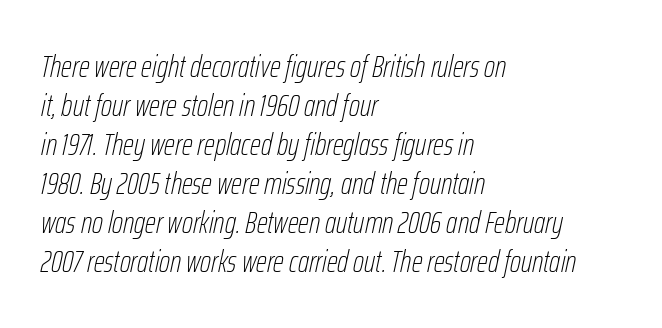
The image shows 31 px thin, condensed type, italic (leaning right); set left-aligned, normal line spacing (1.26x), normal letter spacing, not underlined; low stroke contrast and a medium x-height.
